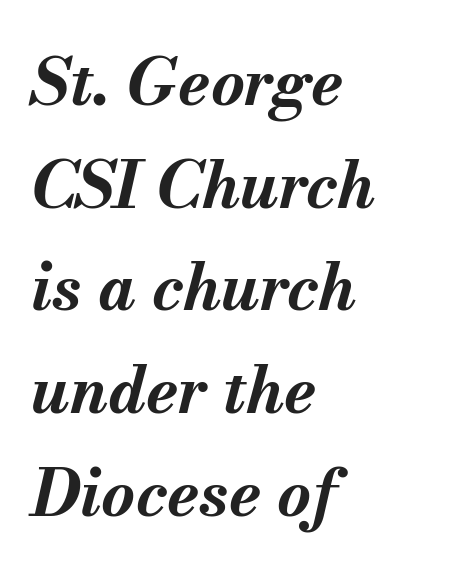
{"italic": "yes", "lean": "right", "slant_degrees": 13, "bold": "yes", "weight": "bold", "width": "normal", "stroke_contrast": "medium", "x_height": "small", "monospaced": "no", "underline": "no", "align": "left", "line_spacing": "normal", "line_spacing_ratio": 1.58, "letter_spacing": "normal", "letter_spacing_em": 0.0, "glyph_px": 65}
